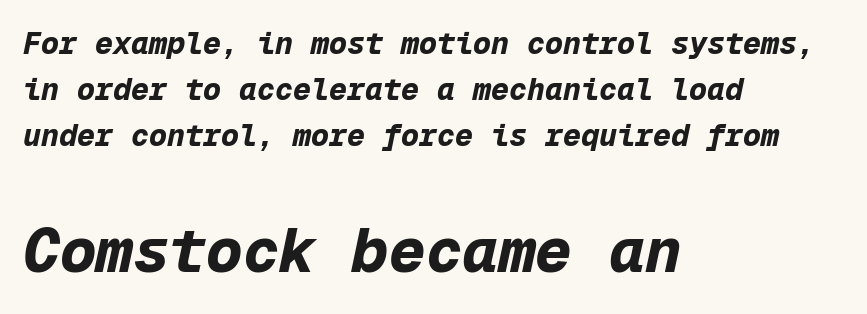
The rendering applies a slant to the glyphs. Students, observe: this is what conventionally led text looks like. A student would notice the bottom passage is typeset larger than what precedes it. A full-strength bold gives these letters their thick strokes.
